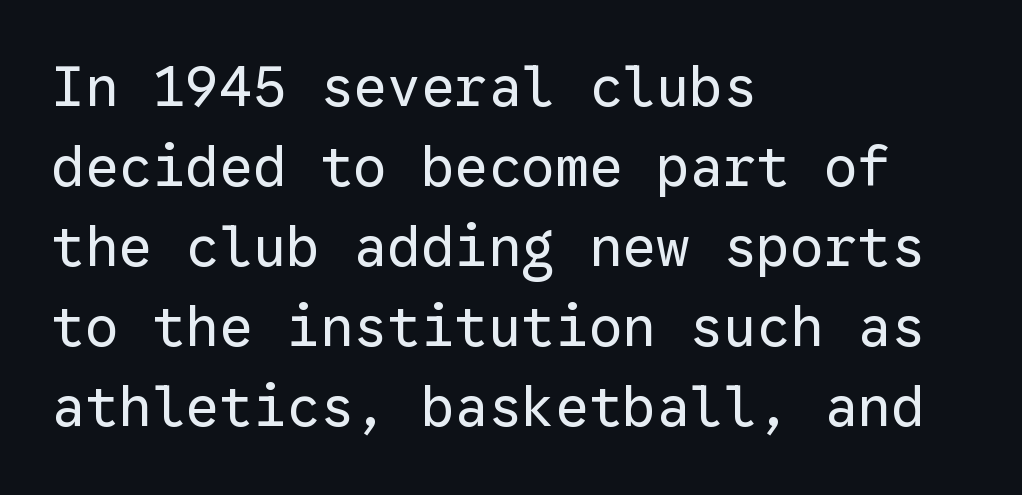
Descenders hang freely into open space. Layout note: lines flush left. Whoever set this chose a conventional vertical rhythm. Does the lettering tilt? It doesn't — this is upright.
